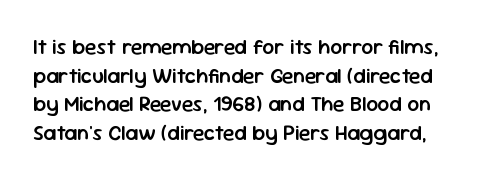
Letter spacing: default. The zone under the glyphs is completely vacant. Slightly chunky letters — semibold, I'd say, not full bold. Whoever set this chose a conventional vertical rhythm. The type sits square on the baseline with zero lean.
